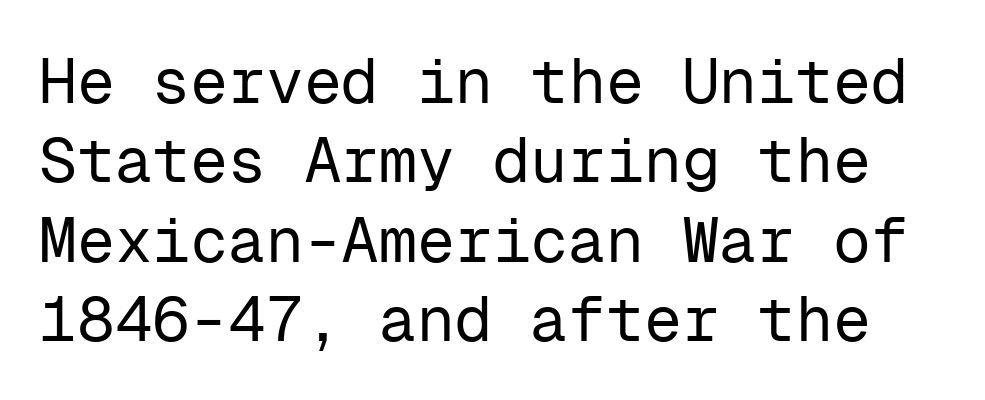
{"serif": "no", "italic": "no", "bold": "no", "weight": "regular", "width": "normal", "stroke_contrast": "low", "x_height": "medium", "monospaced": "yes", "underline": "no", "line_spacing": "normal", "line_spacing_ratio": 1.26, "letter_spacing": "normal", "letter_spacing_em": 0.0, "glyph_px": 63}
